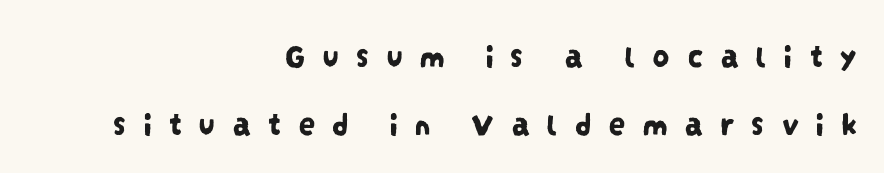
The image shows 34 px condensed sans-serif type; set right-aligned, loose line spacing (2.01x), unusually wide letter spacing (+0.48 em), not underlined; low stroke contrast and a large x-height.
